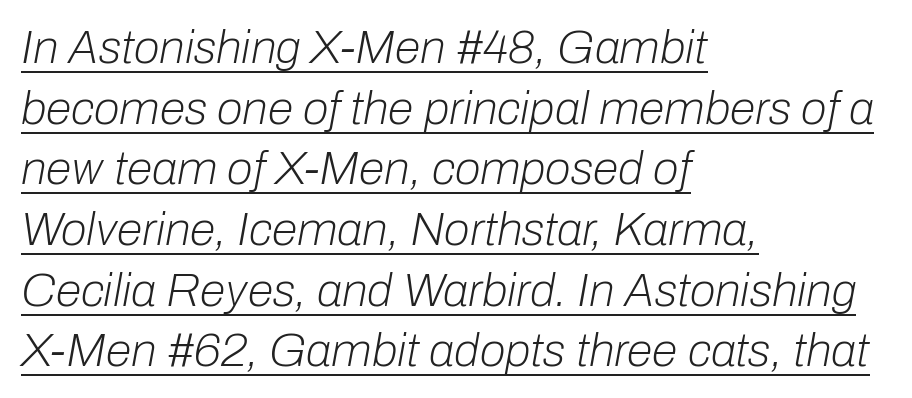
{"italic": "yes", "lean": "right", "slant_degrees": 10, "bold": "no", "weight": "light", "width": "normal", "stroke_contrast": "low", "x_height": "medium", "monospaced": "no", "underline": "yes", "align": "left", "line_spacing": "normal", "line_spacing_ratio": 1.29, "letter_spacing": "normal", "letter_spacing_em": 0.0, "glyph_px": 47}
